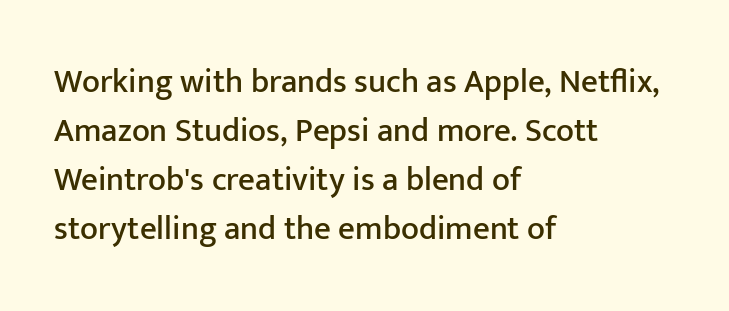
{"serif": "no", "italic": "no", "width": "normal", "stroke_contrast": "low", "x_height": "medium", "monospaced": "no", "underline": "no", "align": "left", "line_spacing": "normal", "line_spacing_ratio": 1.48, "letter_spacing": "normal", "letter_spacing_em": 0.0, "glyph_px": 33}
